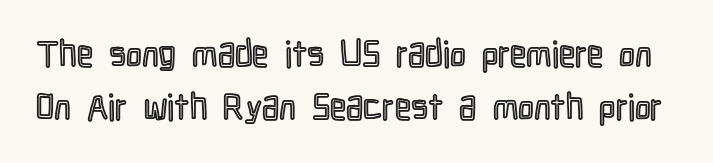
Q: Is the text italic (slanted)? A: No, it is upright.
Q: Is the text underlined? A: No.
Q: Is the spacing between letters normal or unusually wide? A: Normal.
Q: Is the spacing between lines tight, normal or loose? A: Normal.
Q: Width (condensed, normal, or wide)? A: Condensed.
Q: x-height? A: Medium.
Q: Monospaced? A: No.
